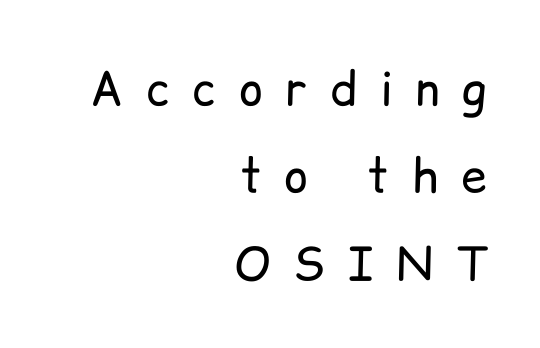
A great deal of white space separates one row of letters from the next. Tracking here is generous; glyphs stand well apart from one another. This sample uses a sans-serif face. These lines were composed using upright roman letters. No extra ink here — the face is not bold.
